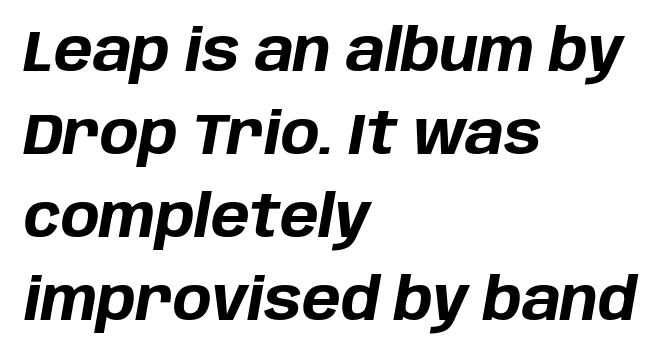
{"italic": "yes", "lean": "right", "slant_degrees": 10, "bold": "yes", "weight": "bold", "width": "normal", "stroke_contrast": "low", "x_height": "large", "monospaced": "no", "underline": "no", "align": "left", "line_spacing": "normal", "line_spacing_ratio": 1.43, "letter_spacing": "normal", "letter_spacing_em": 0.0, "glyph_px": 58}
